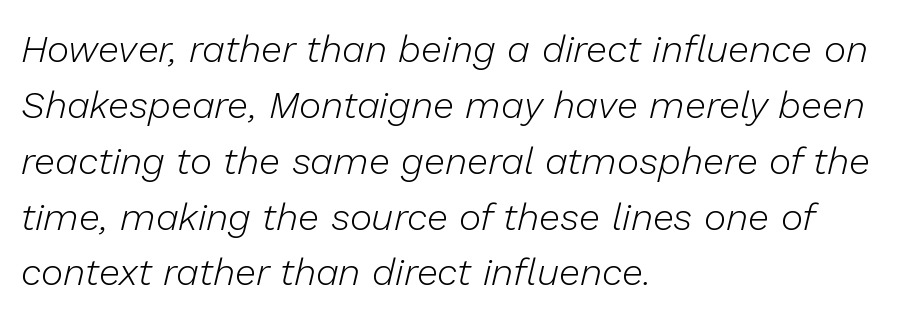
The image shows 38 px light type, italic (leaning right); set left-aligned, normal line spacing (1.47x), normal letter spacing, not underlined; low stroke contrast and a medium x-height.
